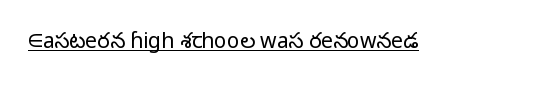
Italic: no, the glyphs are upright roman. You can see a thin bar hugging the bottom of the glyphs. Nothing heavy about these letters — not bold at all. Look at the tracking — it's just the regular setting, nothing added.
